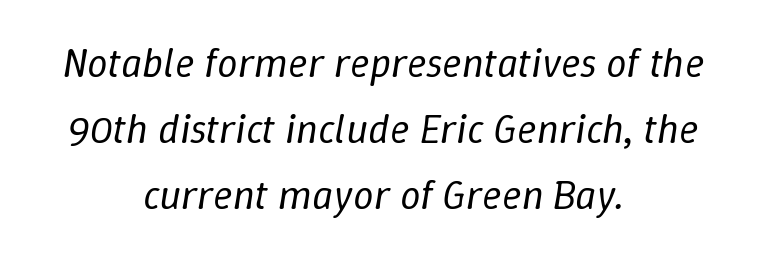
The image shows 41 px regular-weight type, italic (leaning right); set centered, normal line spacing (1.61x), normal letter spacing, not underlined; low stroke contrast and a medium x-height.
